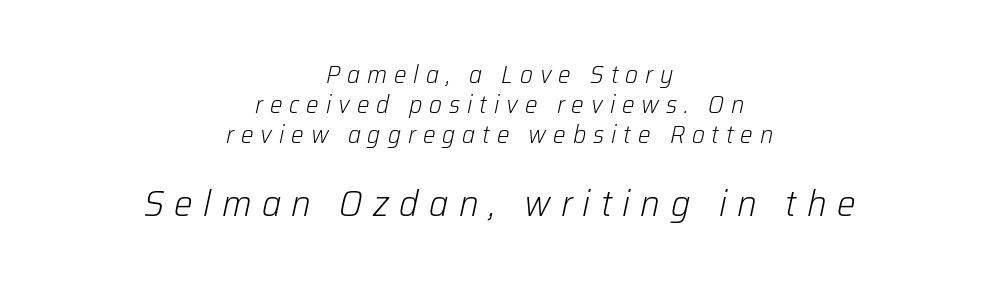
The image shows 37 px light type, italic (leaning right); set centered, line spacing 1.21x, unusually wide letter spacing (+0.28 em), not underlined; the second (bottom) block is 1.48x larger; low stroke contrast and a medium x-height.
